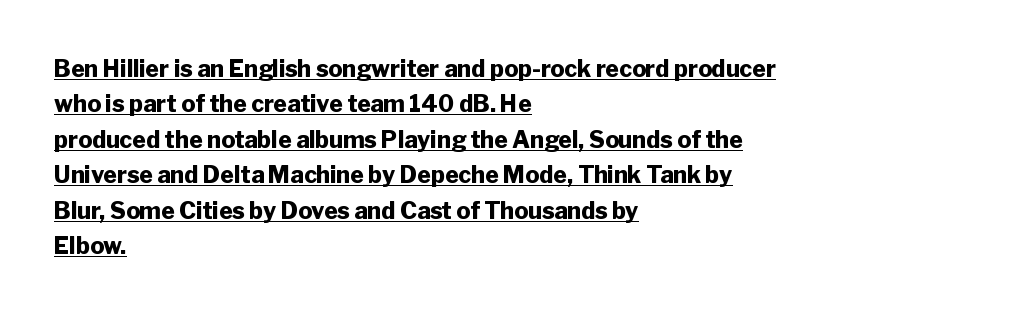
The image shows 23 px bold type, upright; set left-aligned, normal line spacing (1.54x), normal letter spacing, underlined.
